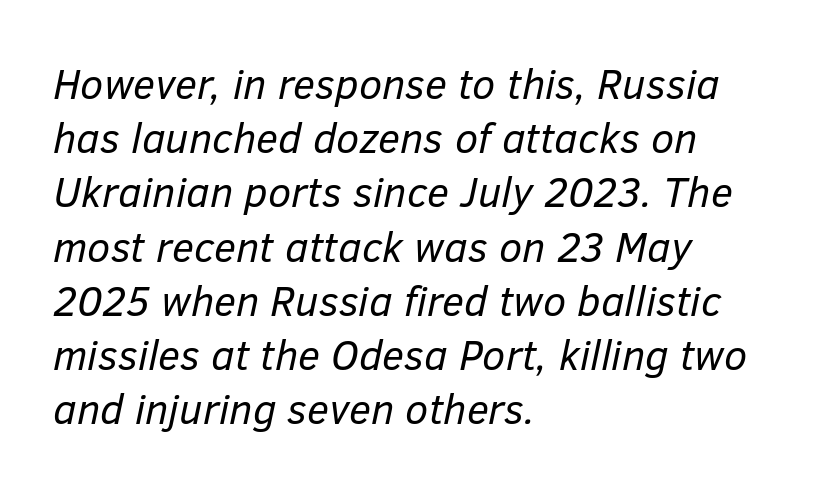
The image shows 42 px regular-weight type, italic (leaning right); set left-aligned, normal line spacing (1.29x), normal letter spacing, not underlined; low stroke contrast and a medium x-height.
